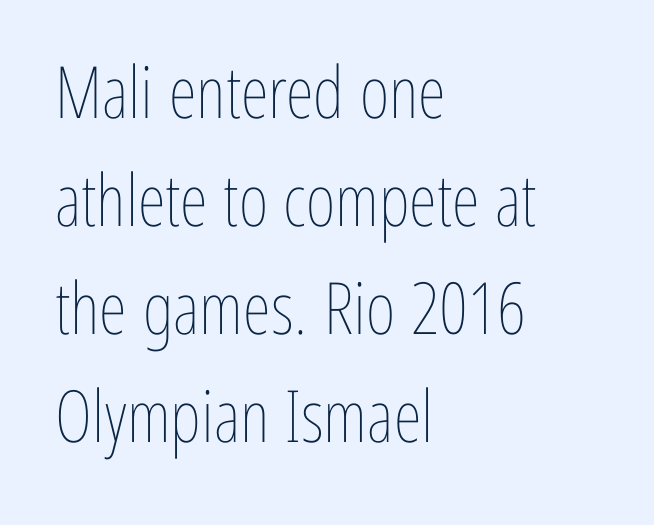
{"italic": "no", "bold": "no", "weight": "thin", "width": "condensed", "stroke_contrast": "low", "x_height": "medium", "monospaced": "no", "underline": "no", "align": "left", "line_spacing": "normal", "line_spacing_ratio": 1.5, "letter_spacing": "normal", "letter_spacing_em": 0.0, "glyph_px": 72}
